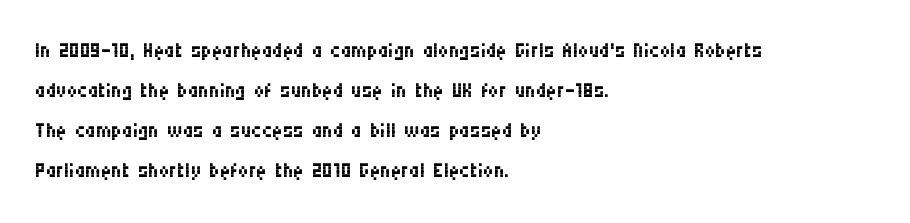
Is this a fixed-width face? No — the glyphs have proportional, varying widths. Nobody touched the tracking dial on this one. When letters stand straight like this, we call the style roman or upright. Examine the stroke ends and you'll find no serifs. Only glyphs here, with clear space below each row. The weight tops out at a normal text grade.
